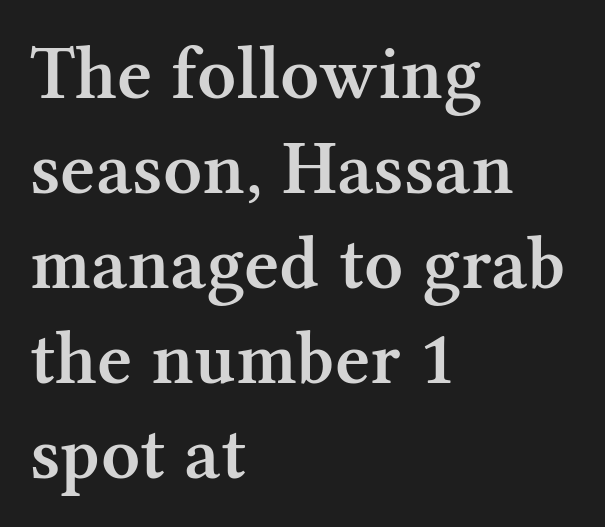
Q: Is the text bold? A: Semi-bold.
Q: Is the text italic (slanted)? A: No, it is upright.
Q: Is the typeface a serif or a sans-serif typeface? A: Serif.
Q: Is the text underlined? A: No.
Q: How is the paragraph aligned? A: Left-aligned.
Q: Is the spacing between letters normal or unusually wide? A: Normal.
Q: Is the spacing between lines tight, normal or loose? A: Normal.
Q: Width (condensed, normal, or wide)? A: Normal.
Q: Stroke contrast? A: Medium.
Q: x-height? A: Medium.
Q: Monospaced? A: No.
